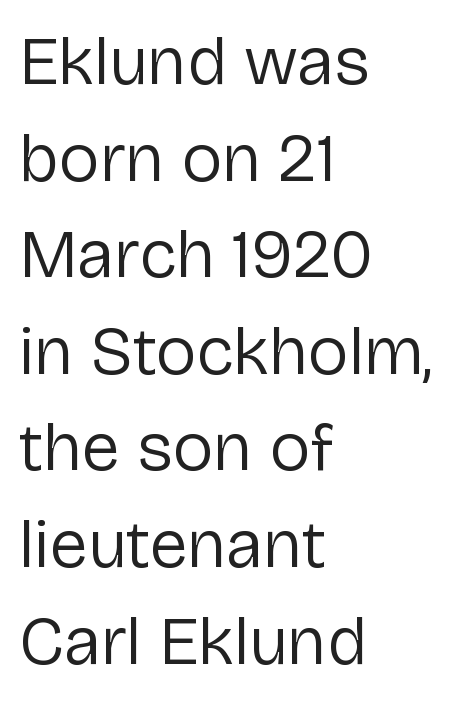
{"serif": "no", "italic": "no", "bold": "no", "weight": "regular", "width": "normal", "stroke_contrast": "low", "x_height": "medium", "monospaced": "no", "underline": "no", "align": "left", "line_spacing": "normal", "line_spacing_ratio": 1.4, "letter_spacing": "normal", "letter_spacing_em": 0.0, "glyph_px": 69}
